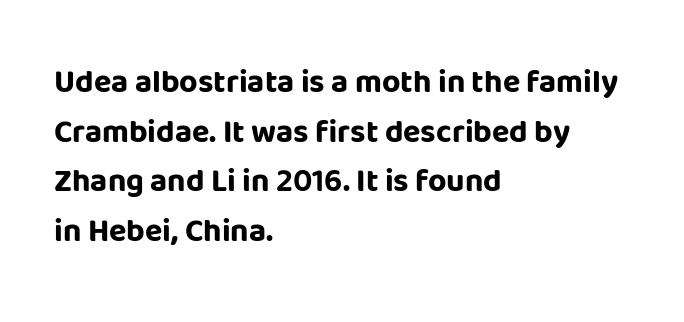
The image shows 32 px bold sans-serif type, upright; set left-aligned, normal line spacing (1.55x), normal letter spacing, not underlined; low stroke contrast and a large x-height.
